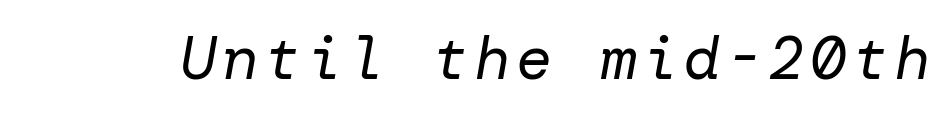
The image shows 60 px regular-weight type, italic (leaning right); set not underlined; low stroke contrast and a medium x-height.
